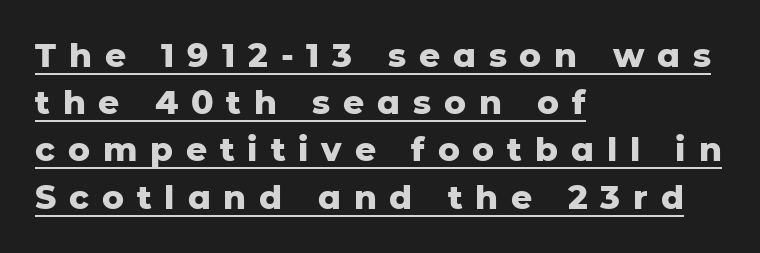
{"serif": "no", "italic": "no", "bold": "yes", "weight": "heavy", "width": "normal", "stroke_contrast": "low", "x_height": "medium", "monospaced": "no", "underline": "yes", "align": "left", "line_spacing": "normal", "line_spacing_ratio": 1.43, "letter_spacing": "wide", "letter_spacing_em": 0.39, "glyph_px": 33}
